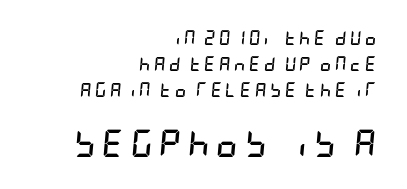
Q: Is the text bold? A: Yes.
Q: Is the text italic (slanted)? A: Yes, it leans right by about 5 degrees.
Q: Is the text underlined? A: No.
Q: How is the paragraph aligned? A: Right-aligned.
Q: Is the spacing between letters normal or unusually wide? A: Unusually wide.
Q: Which block of text is set in a larger size, the first (top) or the second (bottom)? A: The second (bottom) one.
